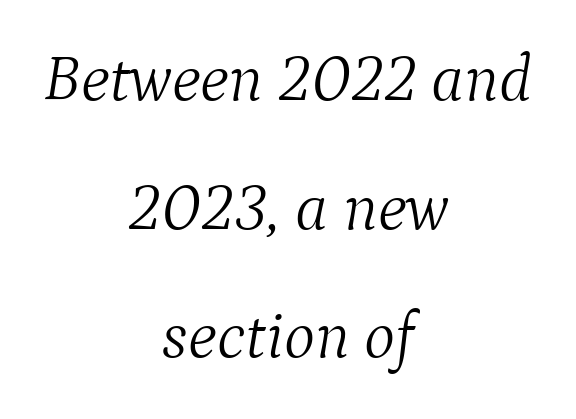
Each letter's strokes conclude with small projecting serifs. A great deal of white space separates one row of letters from the next. Glance below the letters and you will spot only blank space. The axis of the letterforms is tilted away from vertical.
